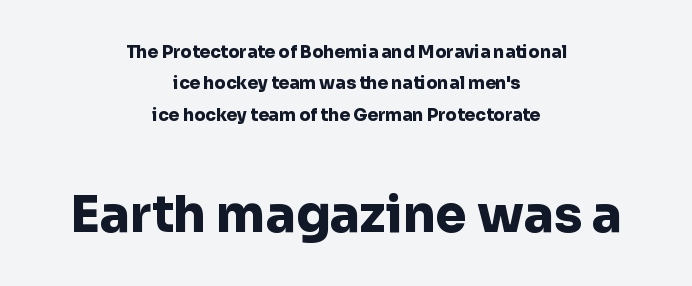
The image shows 50 px heavy sans-serif type, upright; set centered, line spacing 1.85x, normal letter spacing, not underlined; the second (bottom) block is 2.94x larger; low stroke contrast and a medium x-height.
